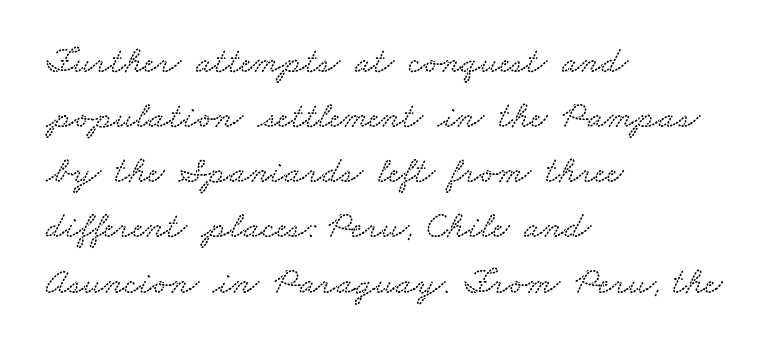
Alignment: flush left. Check under the words: just untouched page. No extra tracking has been applied to these lines. Regular leading.
